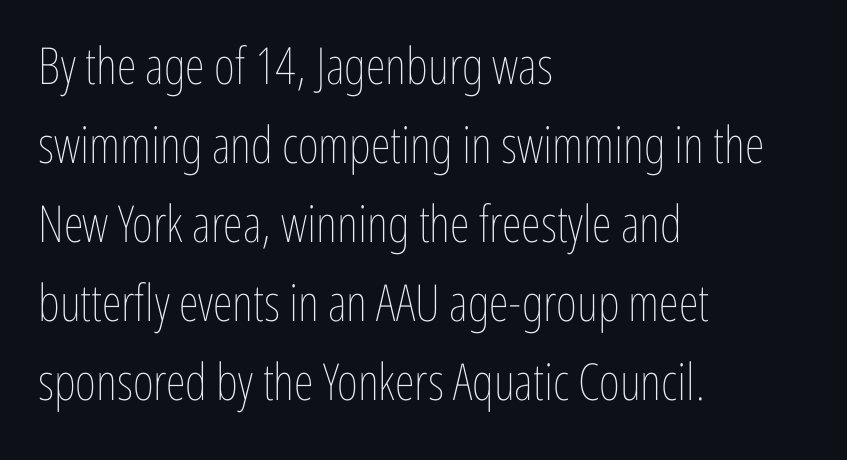
The image shows 51 px thin, condensed type, upright; set left-aligned, normal line spacing (1.55x), normal letter spacing, not underlined; low stroke contrast and a medium x-height.
